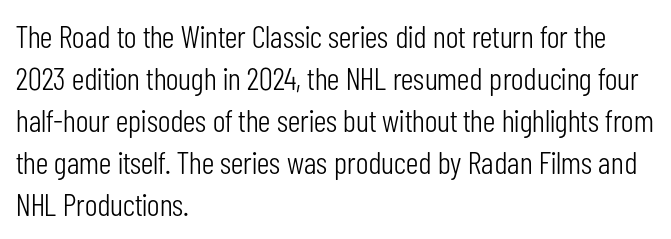
The image shows 32 px light, condensed sans-serif type, upright; set left-aligned, normal line spacing (1.31x), normal letter spacing, not underlined; low stroke contrast and a medium x-height.
